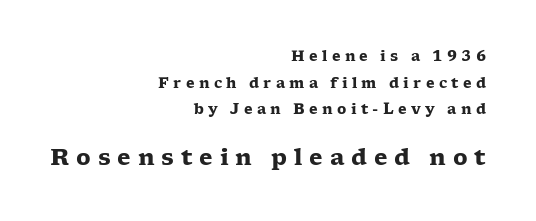
{"italic": "no", "bold": "yes", "underline": "no", "align": "right", "line_spacing": "loose", "line_spacing_ratio": 1.91, "letter_spacing": "wide", "letter_spacing_em": 0.31, "larger_block": "second", "size_ratio": 1.57, "glyph_px": 22}
